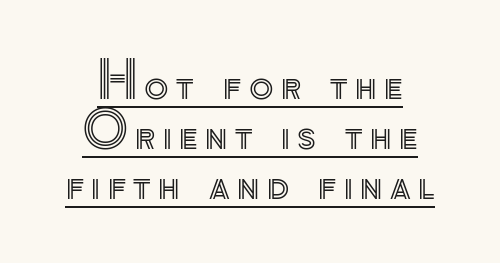
Q: Is the text italic (slanted)? A: No, it is upright.
Q: Is the text underlined? A: Yes.
Q: How is the paragraph aligned? A: Centered.
Q: Is the spacing between lines tight, normal or loose? A: Tight.
Q: Width (condensed, normal, or wide)? A: Normal.
Q: x-height? A: Small.
Q: Monospaced? A: No.
